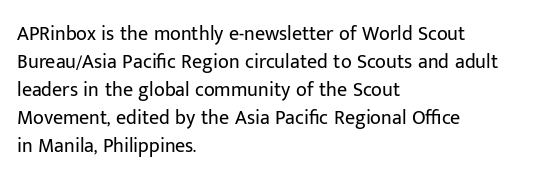
Q: Is the text bold? A: No.
Q: Is the text italic (slanted)? A: No, it is upright.
Q: Is the text underlined? A: No.
Q: How is the paragraph aligned? A: Left-aligned.
Q: Is the spacing between letters normal or unusually wide? A: Normal.
Q: Is the spacing between lines tight, normal or loose? A: Normal.
